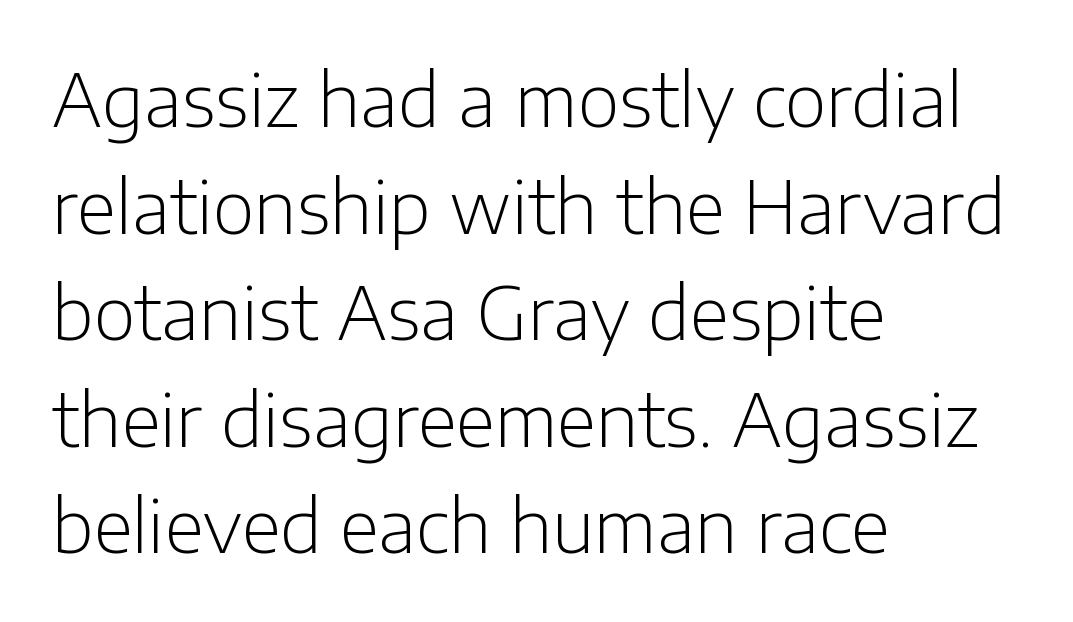
The image shows 72 px light sans-serif type, upright; set left-aligned, normal line spacing (1.48x), normal letter spacing, not underlined; low stroke contrast and a medium x-height.
